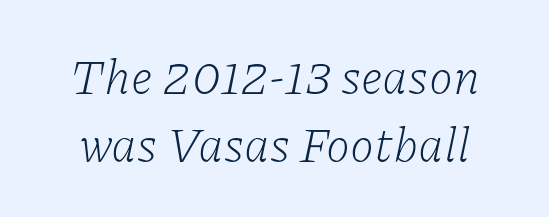
The image shows 49 px light serif type, italic (leaning right); set normal line spacing (1.38x), normal letter spacing, not underlined; low stroke contrast and a medium x-height.
